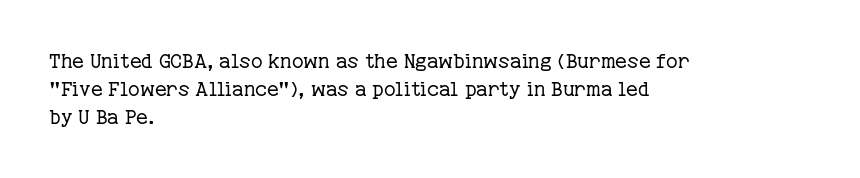
Q: Is the text bold? A: No.
Q: Is the text italic (slanted)? A: No, it is upright.
Q: Is the text underlined? A: No.
Q: How is the paragraph aligned? A: Left-aligned.
Q: Is the spacing between letters normal or unusually wide? A: Normal.
Q: Is the spacing between lines tight, normal or loose? A: Normal.
